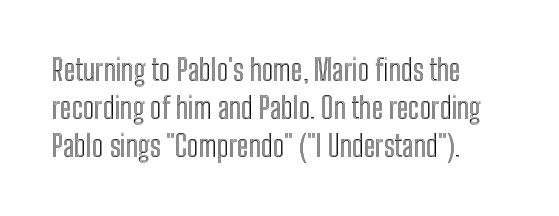
The image shows 29 px condensed type, upright; set left-aligned, normal line spacing (1.31x), normal letter spacing, not underlined; a medium x-height.
